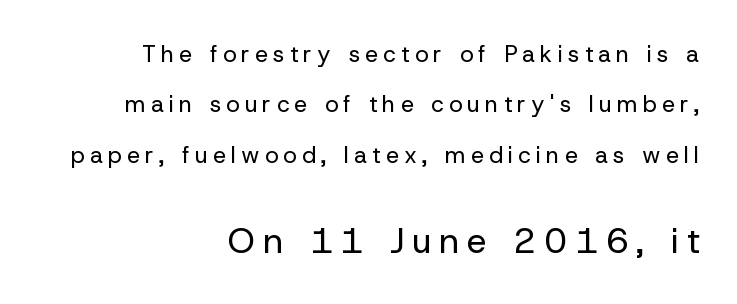
{"serif": "no", "italic": "no", "bold": "no", "weight": "regular", "width": "normal", "stroke_contrast": "low", "x_height": "medium", "monospaced": "no", "underline": "no", "align": "right", "line_spacing": "loose", "line_spacing_ratio": 2.19, "letter_spacing": "wide", "letter_spacing_em": 0.23, "larger_block": "second", "size_ratio": 1.52, "glyph_px": 35}
